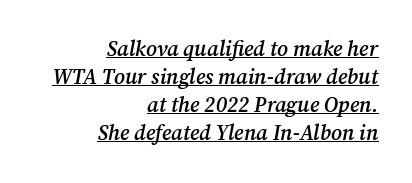
{"italic": "yes", "lean": "right", "slant_degrees": 12, "bold": "semi", "underline": "yes", "align": "right", "line_spacing": "normal", "line_spacing_ratio": 1.34, "letter_spacing": "normal", "letter_spacing_em": 0.0, "glyph_px": 21}
